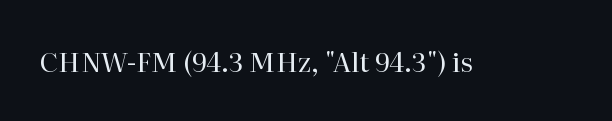
Q: Is the text bold? A: No.
Q: Is the text italic (slanted)? A: No, it is upright.
Q: Is the text underlined? A: No.
Q: Is the spacing between letters normal or unusually wide? A: Normal.
